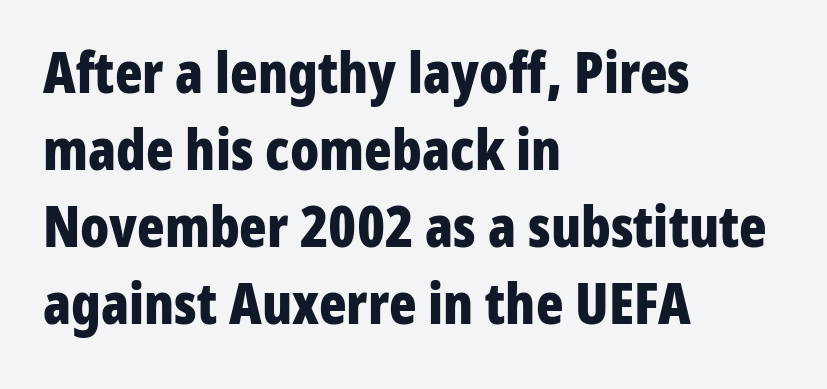
{"serif": "no", "italic": "no", "bold": "yes", "weight": "bold", "width": "condensed", "stroke_contrast": "low", "x_height": "medium", "monospaced": "no", "underline": "no", "align": "left", "line_spacing": "normal", "line_spacing_ratio": 1.35, "letter_spacing": "normal", "letter_spacing_em": 0.0, "glyph_px": 57}
